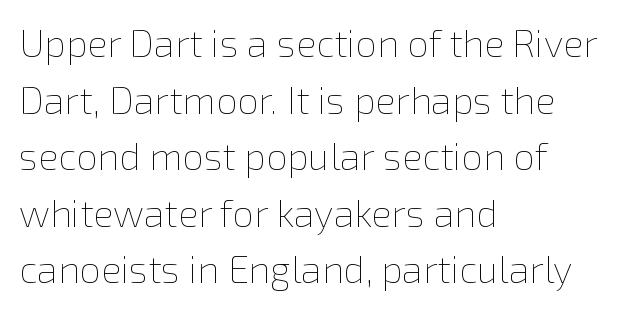
Character widths vary here, with narrow letters taking less room than wide ones. The zone under the glyphs is completely vacant. The ragged edge is on the right, which tells us the setting is flush left. Line spacing here is normal.
